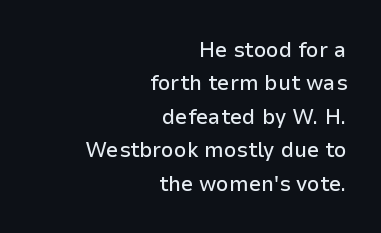
Q: Is the text italic (slanted)? A: No, it is upright.
Q: Is the text underlined? A: No.
Q: How is the paragraph aligned? A: Right-aligned.
Q: Is the spacing between letters normal or unusually wide? A: Normal.
Q: Is the spacing between lines tight, normal or loose? A: Normal.
